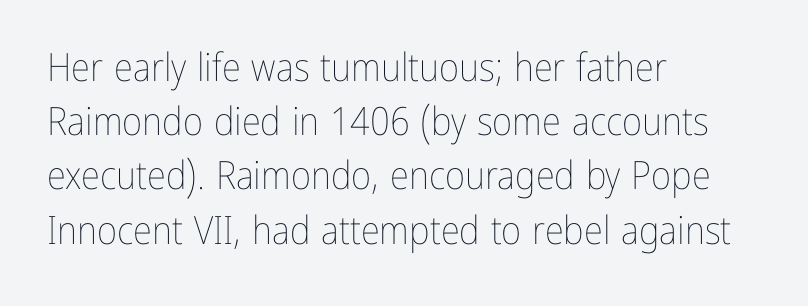
The image shows 39 px thin, condensed type, upright; set left-aligned, normal line spacing (1.39x), normal letter spacing, not underlined; low stroke contrast and a medium x-height.
